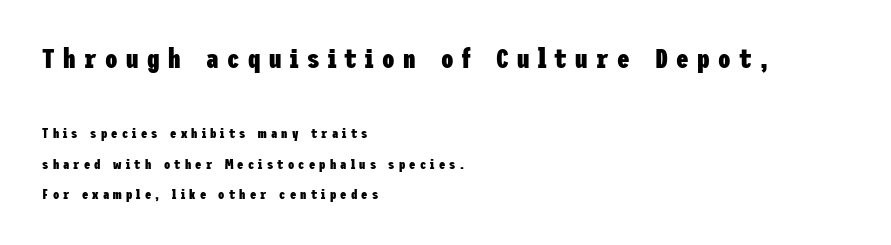
{"serif": "no", "italic": "no", "bold": "yes", "weight": "heavy", "width": "condensed", "stroke_contrast": "low", "x_height": "medium", "underline": "no", "align": "left", "line_spacing": "loose", "line_spacing_ratio": 2.17, "letter_spacing": "wide", "letter_spacing_em": 0.3, "larger_block": "first", "size_ratio": 2.0, "glyph_px": 28}
